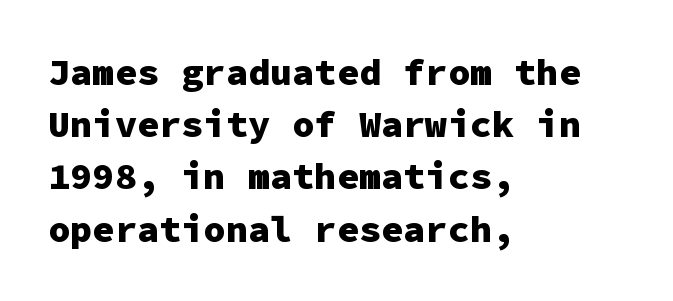
Q: Is the text bold? A: Yes.
Q: Is the text italic (slanted)? A: No, it is upright.
Q: Is the typeface a serif or a sans-serif typeface? A: Sans-serif.
Q: Is the text underlined? A: No.
Q: How is the paragraph aligned? A: Left-aligned.
Q: Is the spacing between letters normal or unusually wide? A: Normal.
Q: Is the spacing between lines tight, normal or loose? A: Normal.
Q: Width (condensed, normal, or wide)? A: Normal.
Q: Stroke contrast? A: Low.
Q: x-height? A: Medium.
Q: Monospaced? A: Yes.
